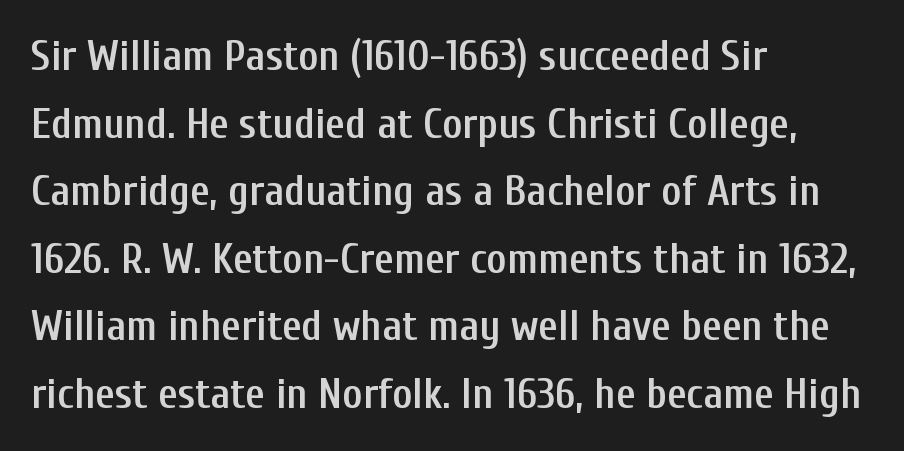
{"serif": "no", "italic": "no", "bold": "semi", "weight": "semibold", "width": "condensed", "stroke_contrast": "low", "x_height": "medium", "monospaced": "no", "underline": "no", "align": "left", "line_spacing": "normal", "line_spacing_ratio": 1.57, "letter_spacing": "normal", "letter_spacing_em": 0.0, "glyph_px": 43}
